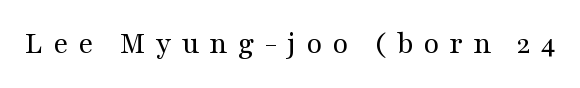
The image shows 32 px regular-weight, wide serif type, upright; set unusually wide letter spacing (+0.31 em), not underlined; medium stroke contrast and a medium x-height.
